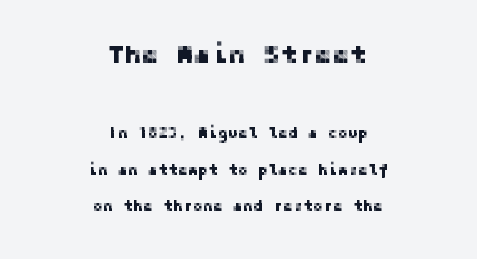
The image shows 26 px text type, upright; set centered, loose line spacing (2.44x), normal letter spacing, not underlined; the first (top) block is 1.73x larger.
